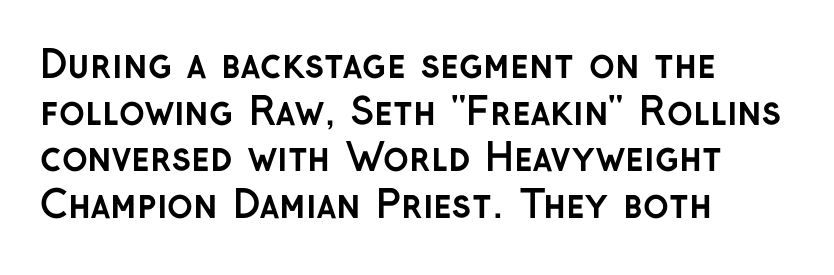
Q: Is the text bold? A: Yes.
Q: Is the text italic (slanted)? A: No, it is upright.
Q: Is the typeface a serif or a sans-serif typeface? A: Sans-serif.
Q: Is the text underlined? A: No.
Q: How is the paragraph aligned? A: Left-aligned.
Q: Is the spacing between letters normal or unusually wide? A: Normal.
Q: Width (condensed, normal, or wide)? A: Normal.
Q: Stroke contrast? A: Low.
Q: x-height? A: Medium.
Q: Monospaced? A: No.
